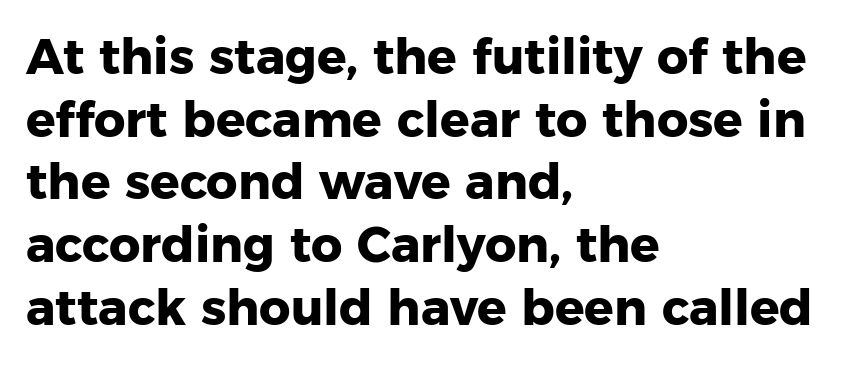
The image shows 49 px heavy sans-serif type, upright; set left-aligned, normal line spacing (1.28x), normal letter spacing, not underlined; low stroke contrast and a medium x-height.
